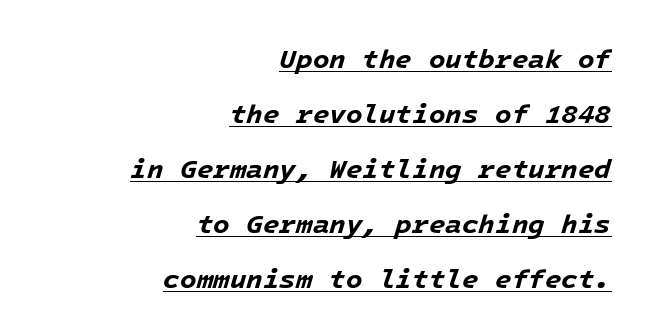
Horizontal bands of white between lines are thick stripes. Looking at the ascenders, they clearly lean. Which margin do the lines hug? The right one — the left edge is uneven. The rendered words wear a rule along their underside. Notice how thick the strokes are: this is what a full bold looks like. Characters follow at the spacing the type designer built in.
